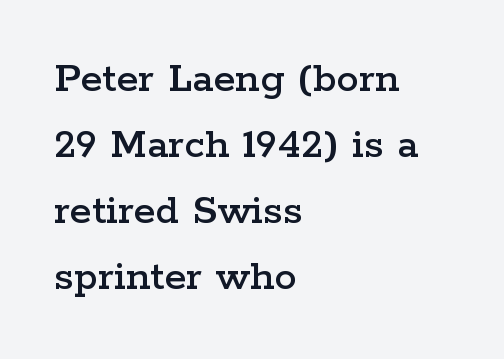
The image shows 45 px wide serif type, upright; set left-aligned, normal line spacing (1.47x), normal letter spacing, not underlined; low stroke contrast and a medium x-height.
